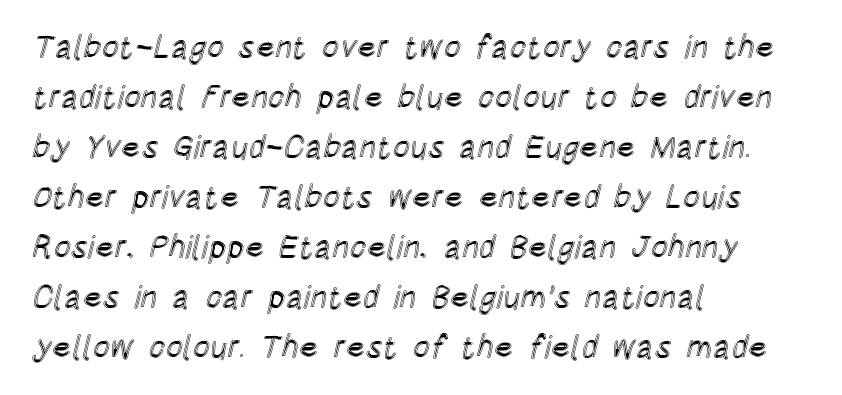
The type is set solid horizontally, with unmodified tracking. Vertically, the passage feels balanced, rows spaced as you'd expect. A clean baseline with only descenders dipping below it. Note the varied advance widths — an 'i' is clearly narrower than an 'm'.
